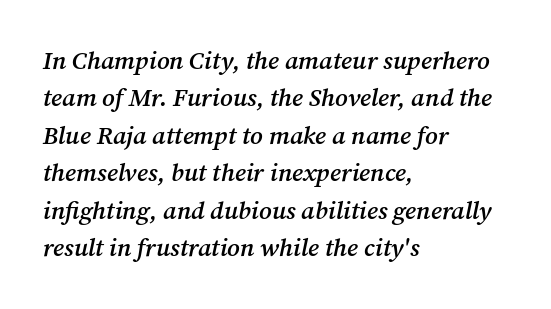
{"italic": "yes", "lean": "right", "slant_degrees": 12, "bold": "semi", "underline": "no", "align": "left", "line_spacing": "normal", "line_spacing_ratio": 1.5, "letter_spacing": "normal", "letter_spacing_em": 0.0, "glyph_px": 25}
